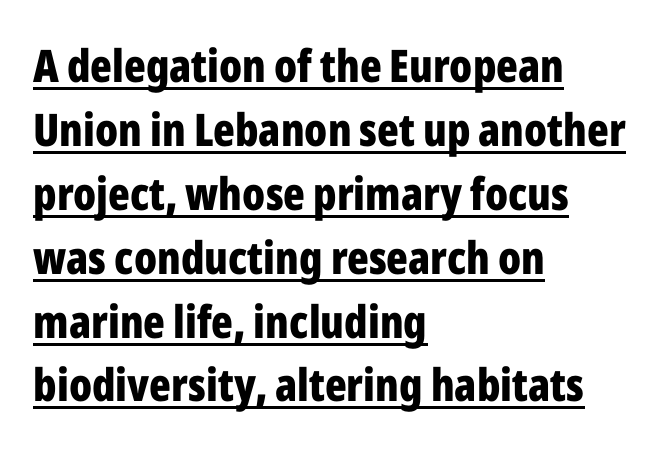
Q: Is the text bold? A: Yes.
Q: Is the text italic (slanted)? A: No, it is upright.
Q: Is the typeface a serif or a sans-serif typeface? A: Sans-serif.
Q: Is the text underlined? A: Yes.
Q: How is the paragraph aligned? A: Left-aligned.
Q: Is the spacing between letters normal or unusually wide? A: Normal.
Q: Is the spacing between lines tight, normal or loose? A: Normal.
Q: Width (condensed, normal, or wide)? A: Condensed.
Q: Stroke contrast? A: Low.
Q: x-height? A: Medium.
Q: Monospaced? A: No.
